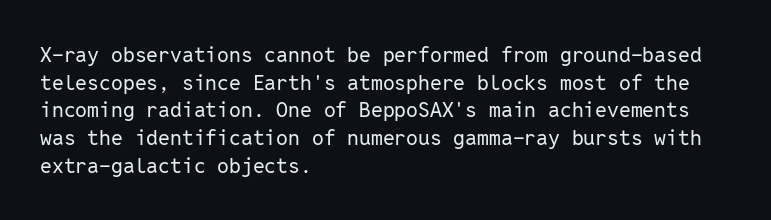
{"italic": "no", "bold": "no", "underline": "no", "align": "left", "line_spacing": "normal", "line_spacing_ratio": 1.32, "letter_spacing": "normal", "letter_spacing_em": 0.0, "glyph_px": 21}
